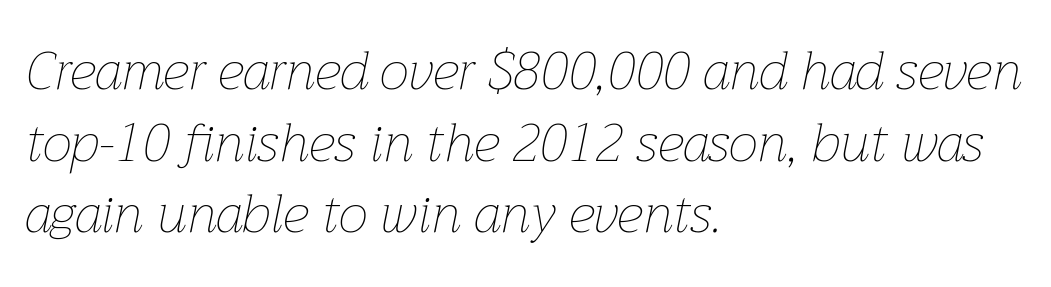
Unmarked baselines from the first word to the last. Regular leading. The face used here is proportionally spaced, like ordinary book or web type. In terms of posture, this sample is oblique. Glyph-to-glyph distance matches everyday printed text. The text block is weighted toward the left margin, trailing off unevenly rightward.
